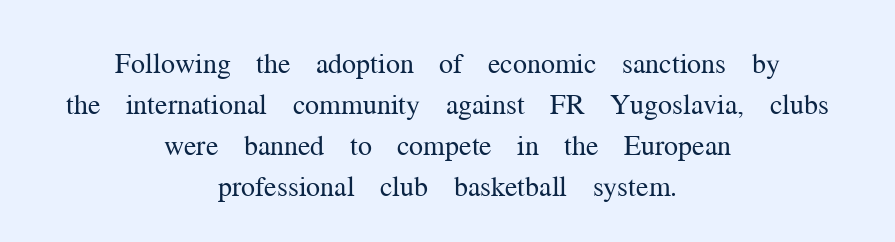
Q: Is the text bold? A: No.
Q: Is the text italic (slanted)? A: No, it is upright.
Q: Is the typeface a serif or a sans-serif typeface? A: Serif.
Q: Is the text underlined? A: No.
Q: How is the paragraph aligned? A: Centered.
Q: Is the spacing between letters normal or unusually wide? A: Normal.
Q: Is the spacing between lines tight, normal or loose? A: Normal.
Q: Width (condensed, normal, or wide)? A: Normal.
Q: Stroke contrast? A: Medium.
Q: x-height? A: Medium.
Q: Monospaced? A: No.
